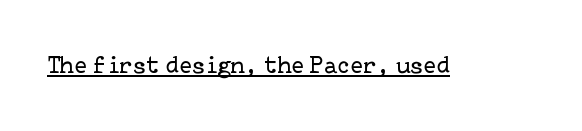
Underlined type. When letters stand straight like this, we call the style roman or upright. The line texture is even and compact thanks to regular tracking. The strokes carry an ordinary text weight at most.
